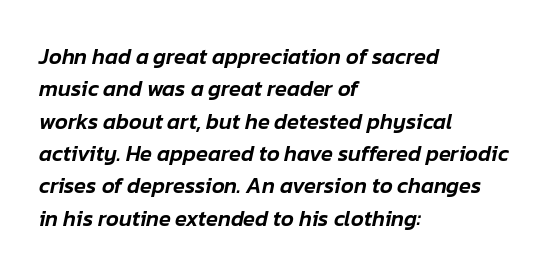
{"italic": "yes", "lean": "right", "slant_degrees": 12, "underline": "no", "align": "left", "line_spacing": "normal", "line_spacing_ratio": 1.47, "letter_spacing": "normal", "letter_spacing_em": 0.0, "glyph_px": 22}
